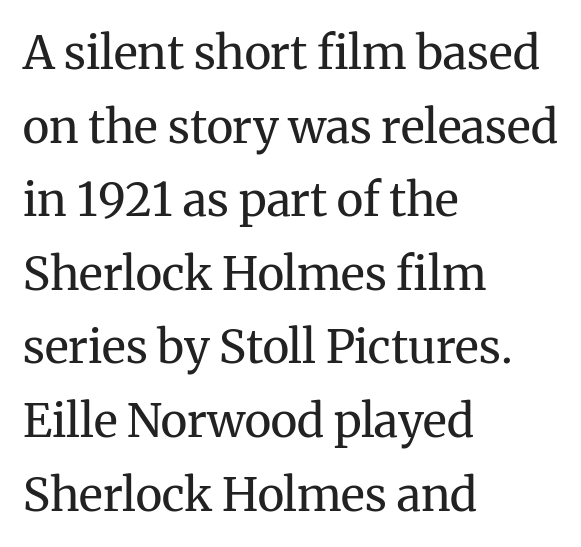
{"serif": "yes", "italic": "no", "bold": "no", "weight": "regular", "width": "normal", "stroke_contrast": "medium", "x_height": "medium", "monospaced": "no", "underline": "no", "align": "left", "line_spacing": "normal", "line_spacing_ratio": 1.6, "letter_spacing": "normal", "letter_spacing_em": 0.0, "glyph_px": 46}
